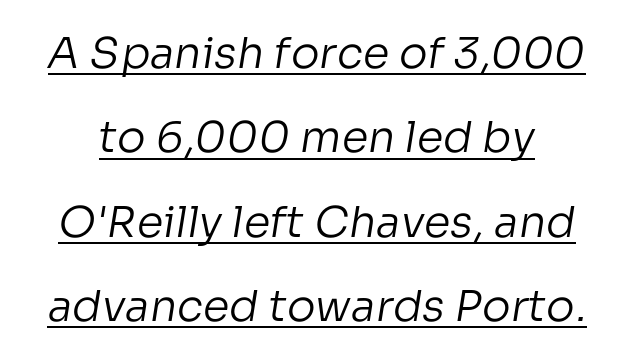
In designer terms, the underline attribute is active on this setting. The face used here is proportionally spaced, like ordinary book or web type. The type is set solid horizontally, with unmodified tracking. The font family rendered here belongs to the sans-serif group. A typesetter would call this leading open, well beyond the default. No extra ink here — the face is not bold.
